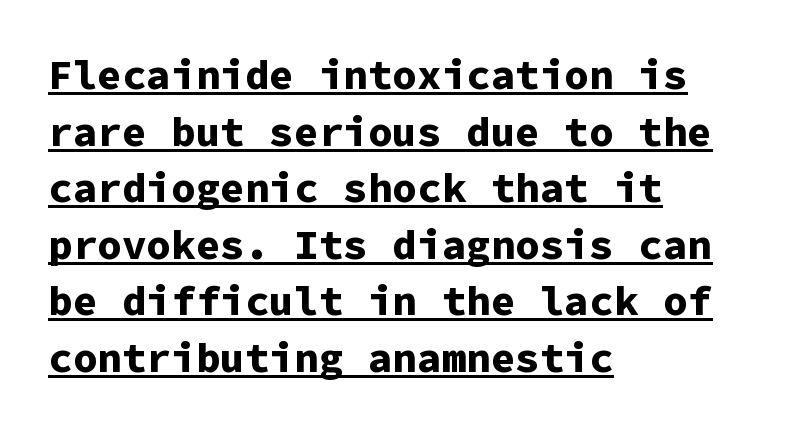
{"serif": "no", "italic": "no", "bold": "yes", "weight": "bold", "width": "normal", "stroke_contrast": "low", "x_height": "medium", "monospaced": "yes", "underline": "yes", "align": "left", "line_spacing": "normal", "line_spacing_ratio": 1.38, "letter_spacing": "normal", "letter_spacing_em": 0.0, "glyph_px": 41}
